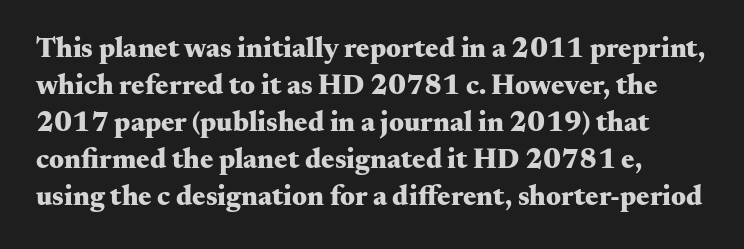
Q: Is the text bold? A: Yes.
Q: Is the text italic (slanted)? A: No, it is upright.
Q: Is the typeface a serif or a sans-serif typeface? A: Serif.
Q: Is the text underlined? A: No.
Q: Is the spacing between letters normal or unusually wide? A: Normal.
Q: Is the spacing between lines tight, normal or loose? A: Normal.
Q: Width (condensed, normal, or wide)? A: Wide.
Q: Stroke contrast? A: Medium.
Q: x-height? A: Small.
Q: Monospaced? A: No.
